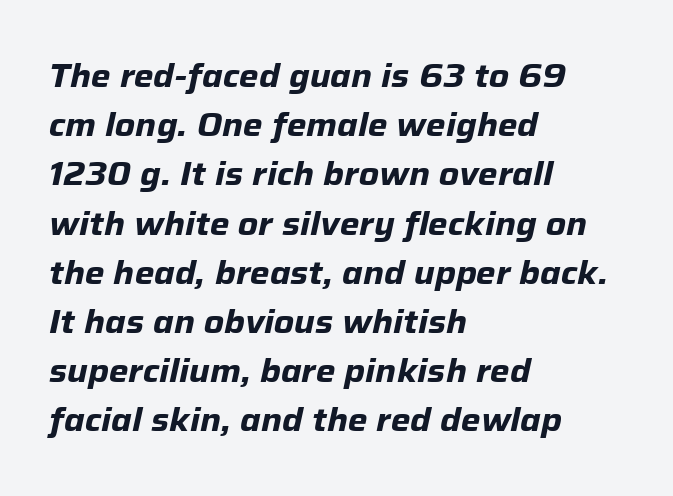
{"italic": "yes", "lean": "right", "slant_degrees": 12, "bold": "yes", "weight": "bold", "width": "normal", "stroke_contrast": "low", "x_height": "medium", "monospaced": "no", "underline": "no", "align": "left", "line_spacing": "normal", "line_spacing_ratio": 1.49, "letter_spacing": "normal", "letter_spacing_em": 0.0, "glyph_px": 33}
